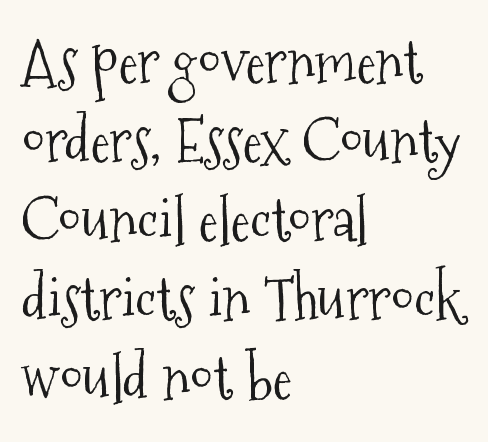
The image shows 59 px light, condensed serif type, upright; set left-aligned, normal line spacing (1.34x), normal letter spacing, not underlined; medium stroke contrast and a medium x-height.
